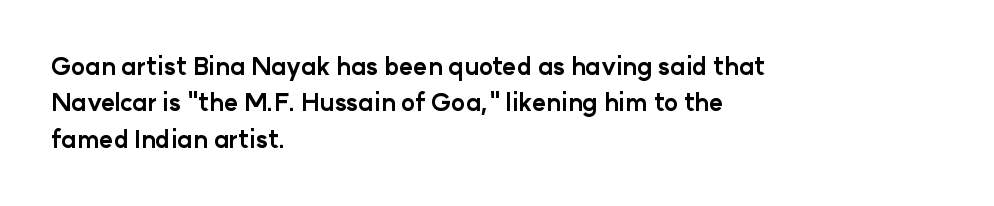
{"italic": "no", "bold": "yes", "underline": "no", "align": "left", "line_spacing": "normal", "line_spacing_ratio": 1.52, "letter_spacing": "normal", "letter_spacing_em": 0.0, "glyph_px": 24}
